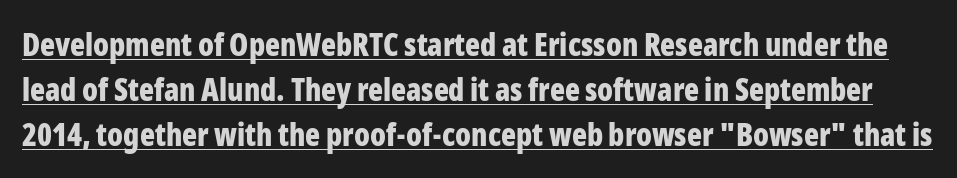
The glyphs have the mass of a bold cut. These lines were composed using upright roman letters. Character widths vary here, with narrow letters taking less room than wide ones. Does a line run under the words? Yes, clearly.
